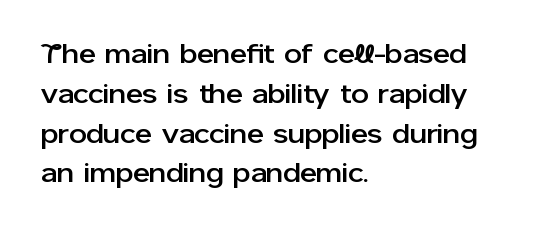
{"serif": "no", "italic": "no", "width": "normal", "stroke_contrast": "low", "x_height": "medium", "monospaced": "no", "underline": "no", "align": "left", "line_spacing": "normal", "line_spacing_ratio": 1.42, "letter_spacing": "normal", "letter_spacing_em": 0.0, "glyph_px": 28}
